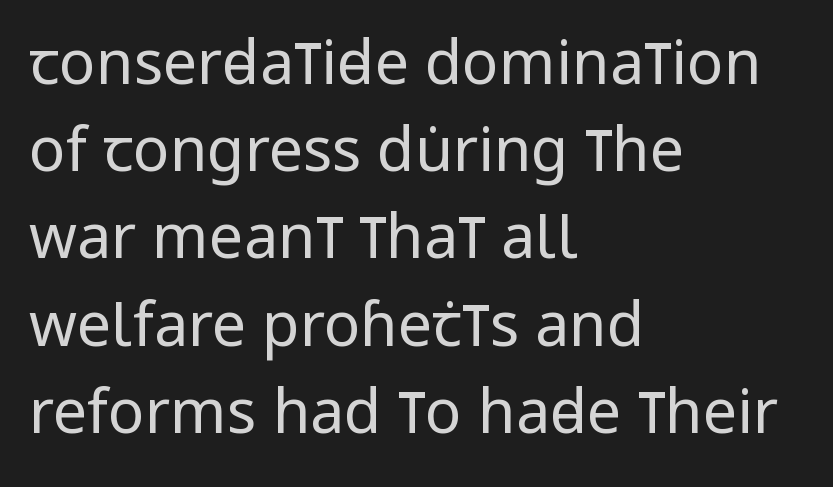
Q: Is the text bold? A: No.
Q: Is the text italic (slanted)? A: No, it is upright.
Q: Is the typeface a serif or a sans-serif typeface? A: Sans-serif.
Q: Is the text underlined? A: No.
Q: How is the paragraph aligned? A: Left-aligned.
Q: Is the spacing between letters normal or unusually wide? A: Normal.
Q: Is the spacing between lines tight, normal or loose? A: Normal.
Q: Width (condensed, normal, or wide)? A: Condensed.
Q: Stroke contrast? A: Low.
Q: x-height? A: Large.
Q: Monospaced? A: No.
